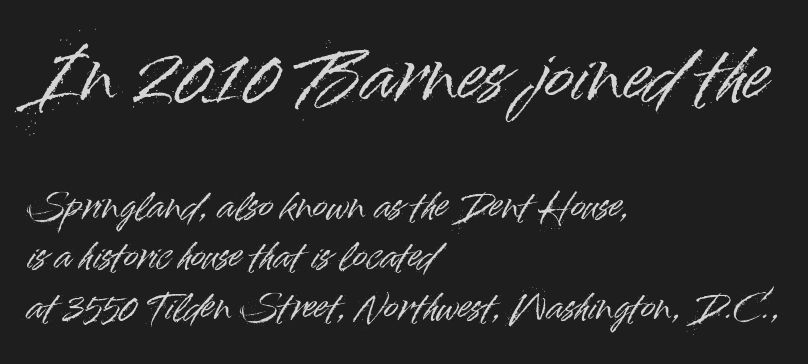
Q: Is the text italic (slanted)? A: Yes.
Q: Is the typeface a serif or a sans-serif typeface? A: Sans-serif.
Q: Is the text underlined? A: No.
Q: How is the paragraph aligned? A: Left-aligned.
Q: Is the spacing between letters normal or unusually wide? A: Normal.
Q: Is the spacing between lines tight, normal or loose? A: Normal.
Q: Which block of text is set in a larger size, the first (top) or the second (bottom)? A: The first (top) one.
Q: Width (condensed, normal, or wide)? A: Normal.
Q: Stroke contrast? A: High.
Q: x-height? A: Small.
Q: Monospaced? A: No.
